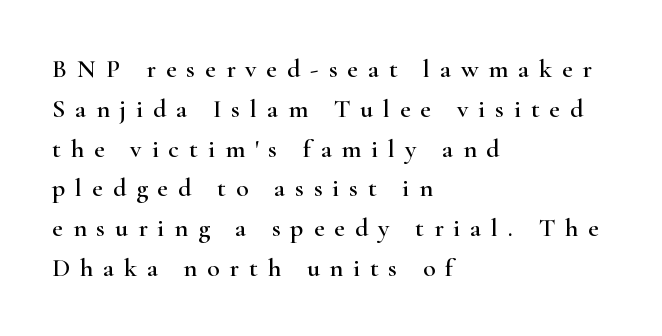
Nobody drew a line under any word here. A normal amount of white space separates one row of letters from the next. Notice how the stems are strictly vertical — no italics here. In CSS terms this would be text-align: left. Words appear elongated and porous because spacing is wide.
